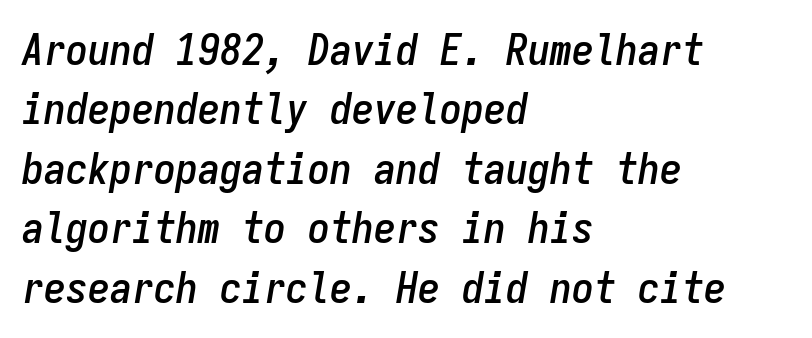
The ragged edge is on the right, which tells us the setting is flush left. These lines were composed using italics. Type without underlining. The rendering uses a moderate line-height, typical for paragraphs. Standard letterfit; no display-style spreading of the glyphs.
